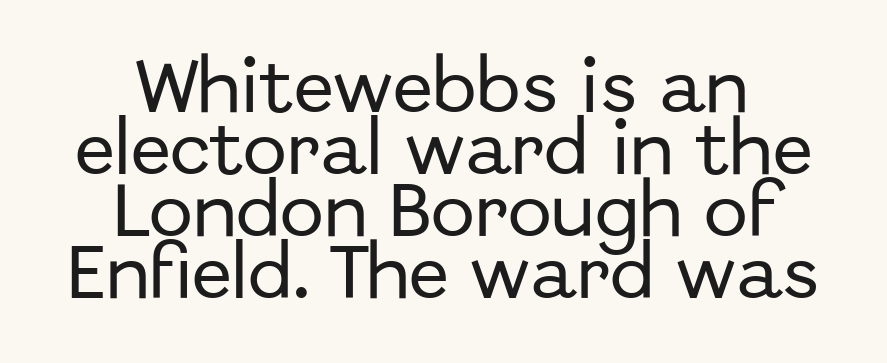
The letters stand upright; this is a roman face. Stroke terminals: plain, sans-serif. Notice how the passage keeps no hard edge, just a central spine. A typesetter would call this proportional, since set widths differ per character. What stands out about the letter spacing? Nothing — it is the standard amount. A bare baseline throughout the passage.
